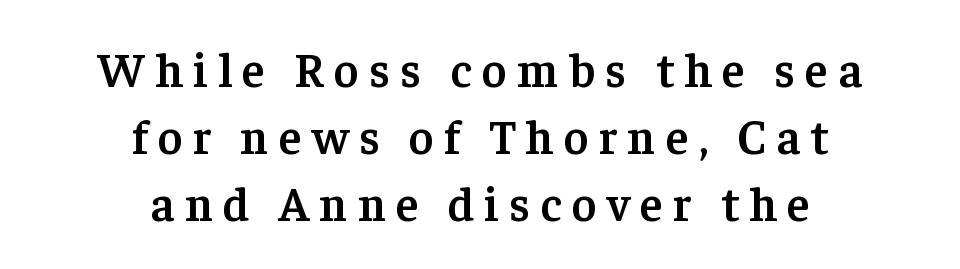
Vertically, the passage feels balanced, rows spaced as you'd expect. Serif or sans? Serif — the stroke terminals have little feet. Does the copy run flush right? No — it is centered line by line. Descenders are the only things crossing below the line.
